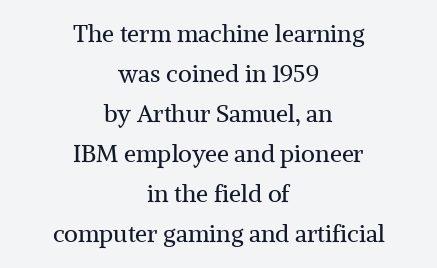
Compared with typical body copy, the letter spacing here is the same. No extra ink here — the face is not bold. Any mark beneath the type? The region is blank. The line-height multiplier appears to be the usual default.
